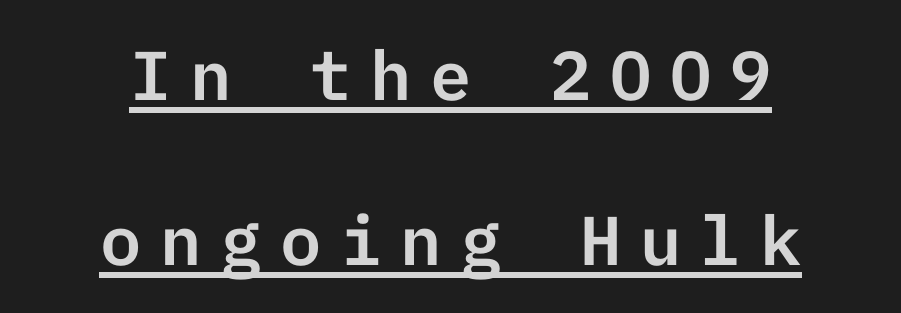
Q: Is the text italic (slanted)? A: No, it is upright.
Q: Is the typeface a serif or a sans-serif typeface? A: Sans-serif.
Q: Is the text underlined? A: Yes.
Q: How is the paragraph aligned? A: Centered.
Q: Is the spacing between letters normal or unusually wide? A: Unusually wide.
Q: Is the spacing between lines tight, normal or loose? A: Loose.
Q: Width (condensed, normal, or wide)? A: Normal.
Q: Stroke contrast? A: Low.
Q: x-height? A: Medium.
